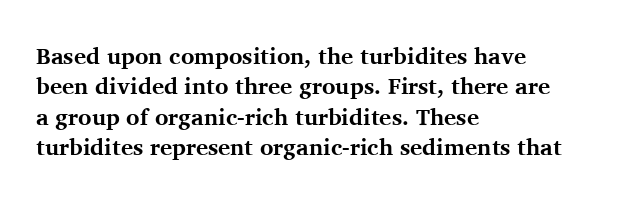
Q: Is the text bold? A: Yes.
Q: Is the text italic (slanted)? A: No, it is upright.
Q: Is the text underlined? A: No.
Q: How is the paragraph aligned? A: Left-aligned.
Q: Is the spacing between letters normal or unusually wide? A: Normal.
Q: Is the spacing between lines tight, normal or loose? A: Normal.
